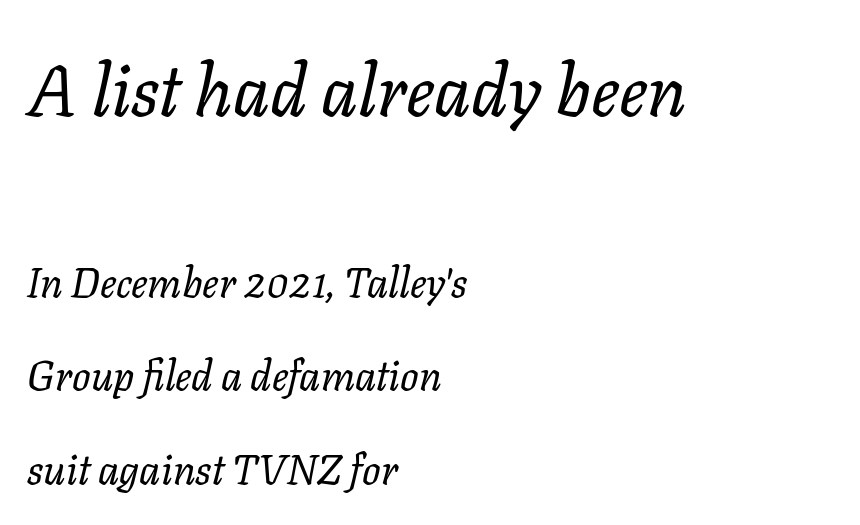
The strokes are not fattened; the text isn't bold. Words appear dense and cohesive because spacing is normal. Two sizes are in play, and the larger belongs to the first block. The lines are quadded left. Note the varied advance widths — an 'i' is clearly narrower than an 'm'. Anything drawn beneath the words? Only blank space.
